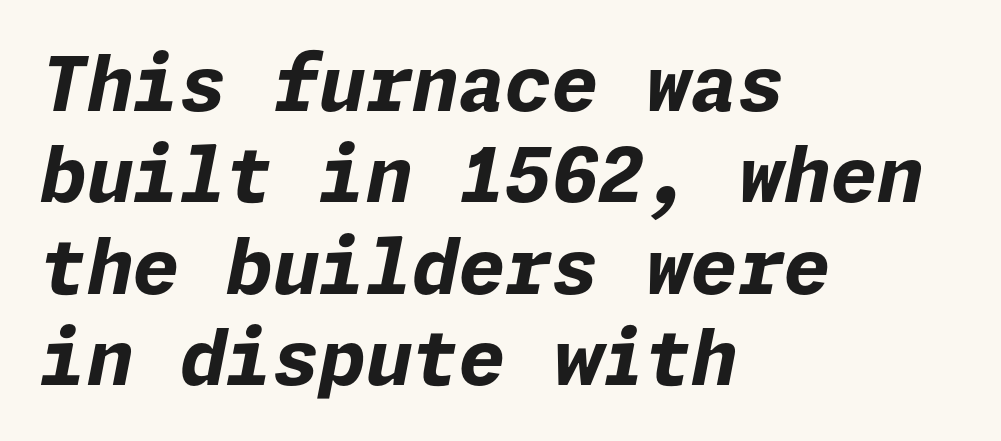
The image shows 75 px bold type, italic (leaning right); set left-aligned, line spacing 1.22x, normal letter spacing, not underlined; low stroke contrast and a medium x-height.
